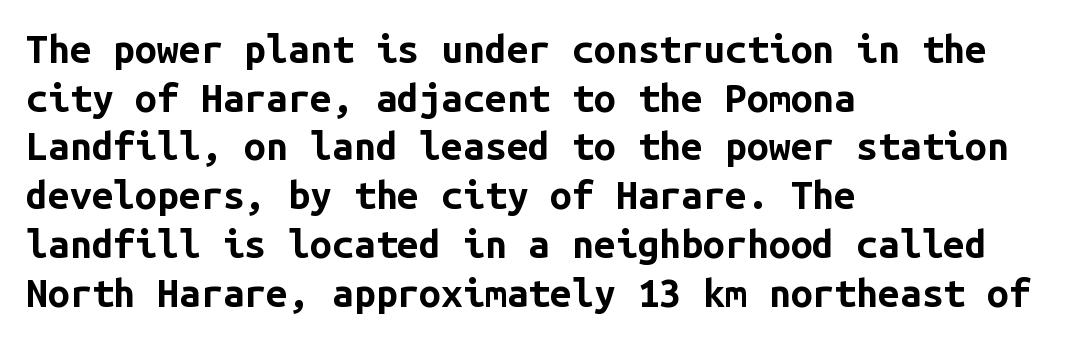
The image shows 39 px bold sans-serif type, upright, monospaced; set left-aligned, normal line spacing (1.25x), normal letter spacing, not underlined; low stroke contrast and a medium x-height.
